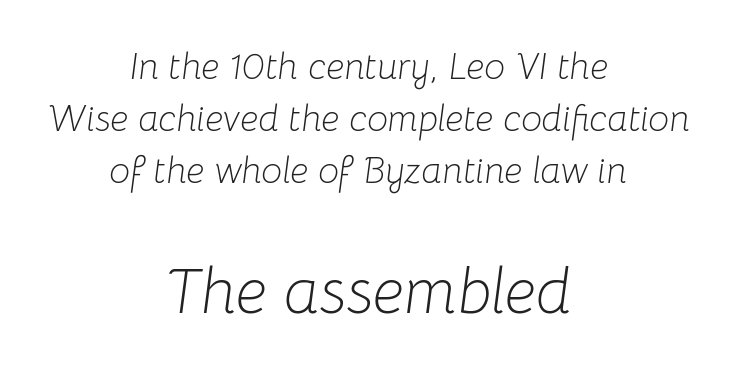
{"italic": "yes", "lean": "right", "slant_degrees": 8, "bold": "no", "weight": "light", "width": "normal", "stroke_contrast": "low", "x_height": "medium", "monospaced": "no", "underline": "no", "align": "center", "line_spacing": "normal", "line_spacing_ratio": 1.41, "letter_spacing": "normal", "letter_spacing_em": 0.0, "larger_block": "second", "size_ratio": 1.73, "glyph_px": 64}
